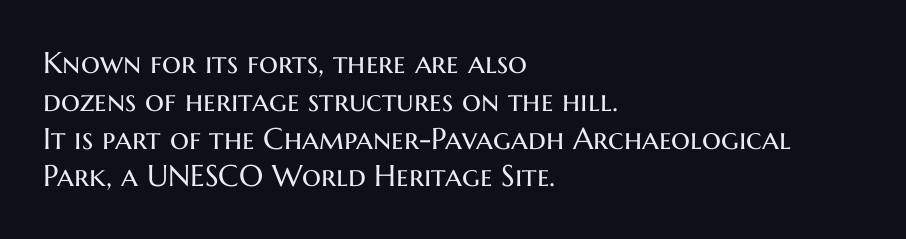
{"serif": "no", "italic": "no", "bold": "no", "weight": "regular", "width": "normal", "stroke_contrast": "medium", "x_height": "medium", "monospaced": "no", "underline": "no", "align": "left", "line_spacing": "normal", "line_spacing_ratio": 1.26, "letter_spacing": "normal", "letter_spacing_em": 0.0, "glyph_px": 30}
